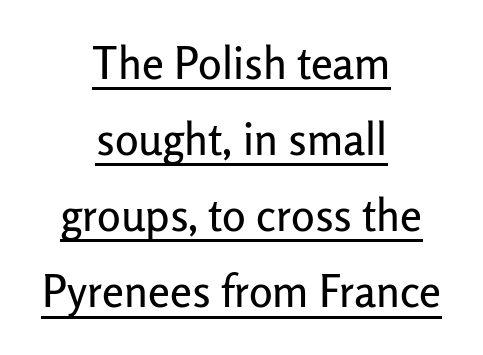
{"serif": "no", "italic": "no", "width": "normal", "stroke_contrast": "low", "x_height": "medium", "monospaced": "no", "underline": "yes", "align": "center", "line_spacing_ratio": 1.73, "letter_spacing": "normal", "letter_spacing_em": 0.0, "glyph_px": 44}
